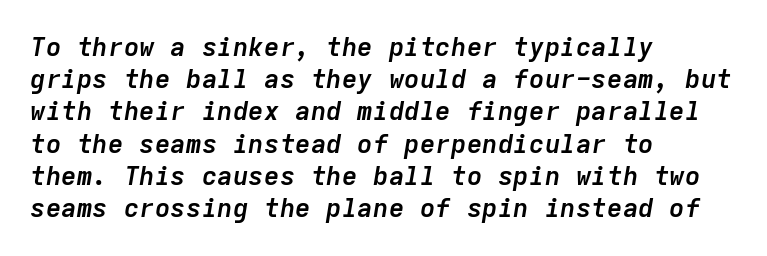
{"italic": "yes", "lean": "right", "slant_degrees": 9, "bold": "yes", "underline": "no", "align": "left", "line_spacing_ratio": 1.24, "letter_spacing": "normal", "letter_spacing_em": 0.0, "glyph_px": 26}
